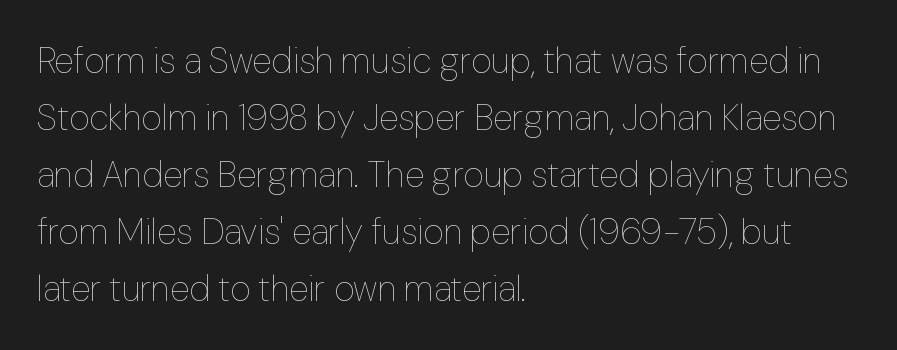
Q: Is the text bold? A: No.
Q: Is the text italic (slanted)? A: No, it is upright.
Q: Is the text underlined? A: No.
Q: How is the paragraph aligned? A: Left-aligned.
Q: Is the spacing between letters normal or unusually wide? A: Normal.
Q: Is the spacing between lines tight, normal or loose? A: Normal.
Q: Width (condensed, normal, or wide)? A: Normal.
Q: Stroke contrast? A: Low.
Q: x-height? A: Medium.
Q: Monospaced? A: No.
